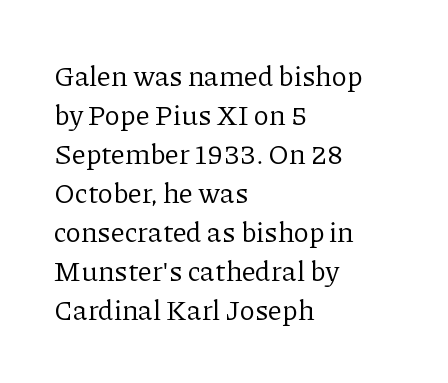
The image shows 28 px regular-weight serif type, upright; set left-aligned, normal line spacing (1.39x), normal letter spacing, not underlined; low stroke contrast and a medium x-height.
